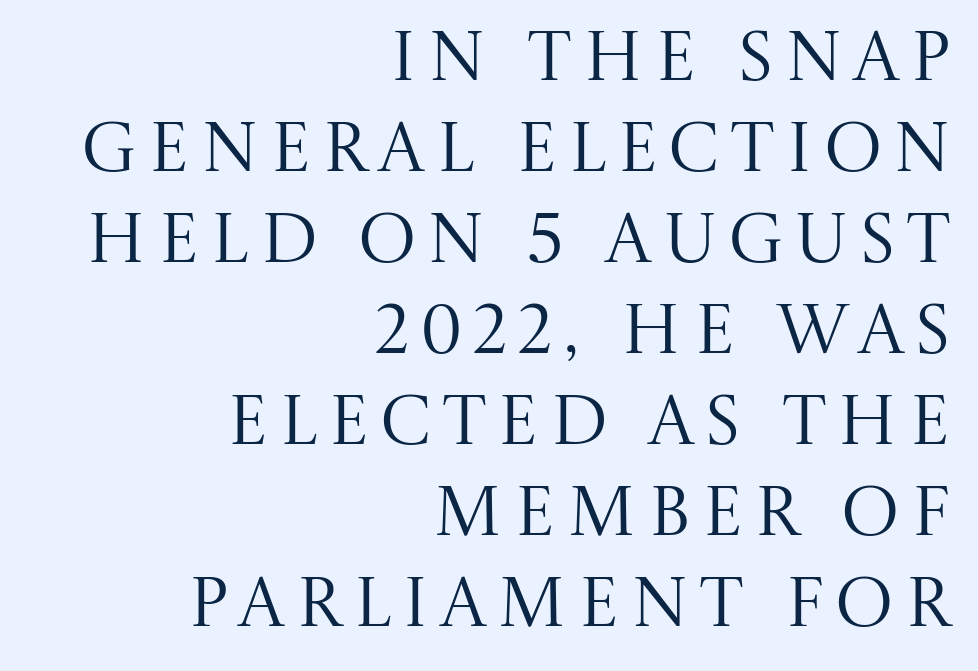
The image shows 70 px regular-weight serif type, upright; set right-aligned, normal line spacing (1.3x), not underlined; medium stroke contrast and a large x-height.
